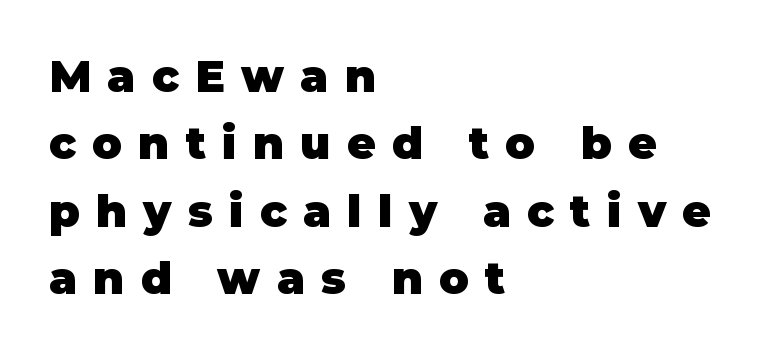
{"serif": "no", "italic": "no", "bold": "yes", "weight": "heavy", "width": "normal", "stroke_contrast": "low", "x_height": "large", "monospaced": "no", "underline": "no", "align": "left", "line_spacing": "normal", "line_spacing_ratio": 1.53, "letter_spacing": "wide", "letter_spacing_em": 0.37, "glyph_px": 44}
